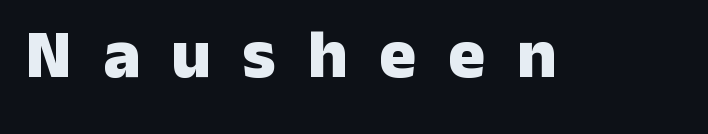
Q: Is the text bold? A: Yes.
Q: Is the text italic (slanted)? A: No, it is upright.
Q: Is the typeface a serif or a sans-serif typeface? A: Sans-serif.
Q: Is the text underlined? A: No.
Q: Is the spacing between letters normal or unusually wide? A: Unusually wide.
Q: Width (condensed, normal, or wide)? A: Normal.
Q: Stroke contrast? A: Low.
Q: x-height? A: Medium.
Q: Monospaced? A: No.
